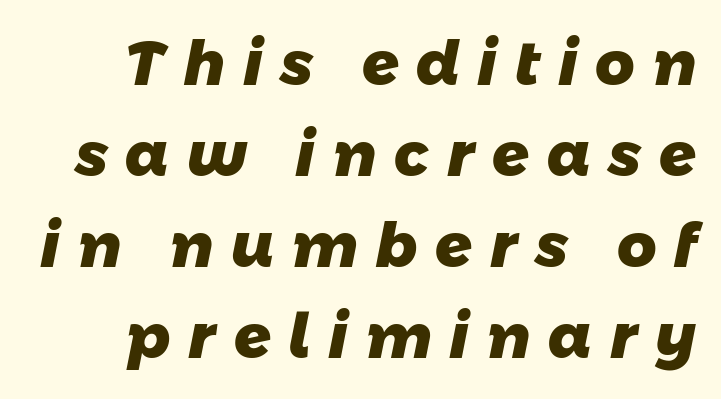
On the weight axis this lands at bold, roughly 700. Spacing between characters has been opened up far beyond the box default. Examine the stroke ends and you'll find no serifs. Here the designer chose a conventional face with non-uniform glyph widths. Whoever set this chose a conventional vertical rhythm.
